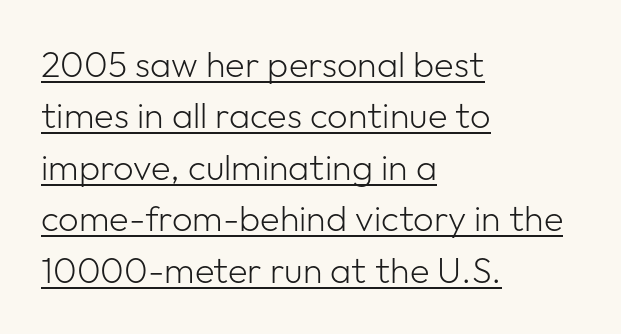
The letters look calm and open, with moderate or lighter stems. Ordinary non-slanted type is in use. Normally led — the rows are evenly, conventionally spaced. Font category for this specimen: sans-serif.
